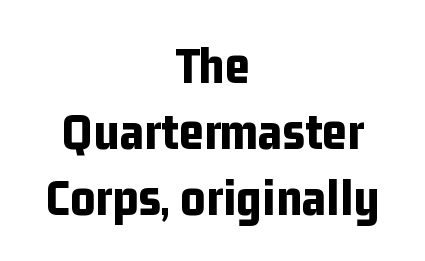
{"serif": "no", "italic": "no", "bold": "yes", "weight": "bold", "width": "condensed", "stroke_contrast": "low", "x_height": "medium", "monospaced": "no", "underline": "no", "align": "center", "line_spacing_ratio": 1.22, "letter_spacing": "normal", "letter_spacing_em": 0.0, "glyph_px": 54}
